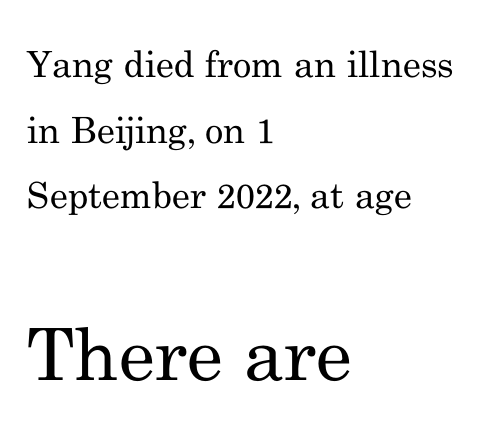
A roman cut, with each character standing at attention. Do the characters align in a grid? No, the font is proportional. The emphasis by scale lands on block number two, below. Is this a sans? No — the strokes have serifs. Leftover space on each line is placed entirely after the last word. Spacing between characters is what you'd get straight out of the box.
